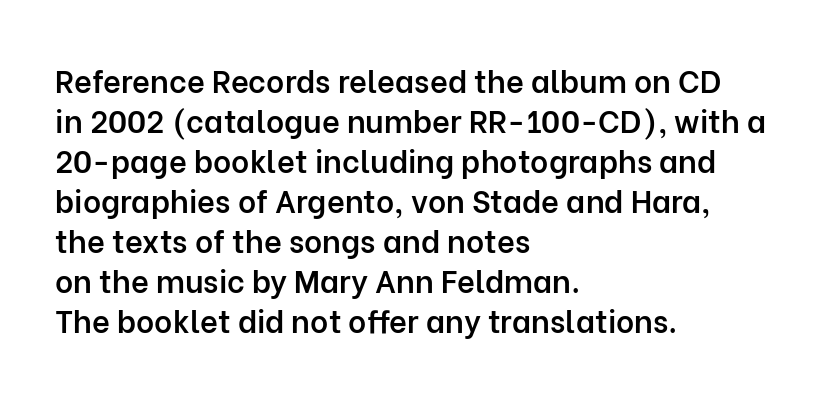
Q: Is the text bold? A: Semi-bold.
Q: Is the text italic (slanted)? A: No, it is upright.
Q: Is the typeface a serif or a sans-serif typeface? A: Sans-serif.
Q: Is the text underlined? A: No.
Q: How is the paragraph aligned? A: Left-aligned.
Q: Is the spacing between letters normal or unusually wide? A: Normal.
Q: Is the spacing between lines tight, normal or loose? A: Normal.
Q: Width (condensed, normal, or wide)? A: Normal.
Q: Stroke contrast? A: Low.
Q: x-height? A: Medium.
Q: Monospaced? A: No.
